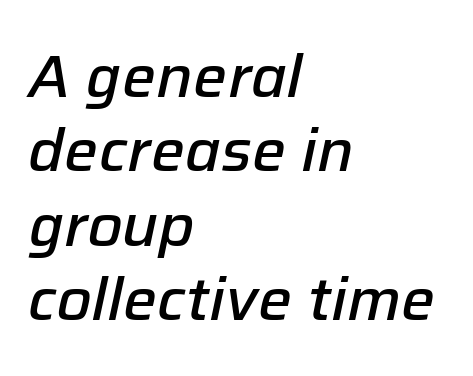
{"italic": "yes", "lean": "right", "slant_degrees": 12, "bold": "semi", "weight": "semibold", "width": "normal", "stroke_contrast": "low", "x_height": "medium", "monospaced": "no", "underline": "no", "align": "left", "line_spacing_ratio": 1.24, "letter_spacing": "normal", "letter_spacing_em": 0.0, "glyph_px": 60}
